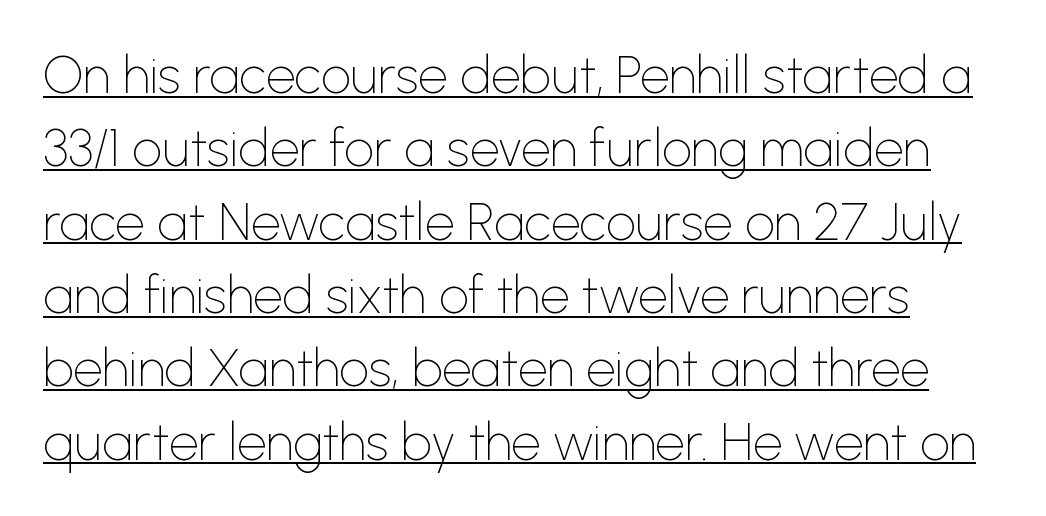
Q: Is the text bold? A: No.
Q: Is the text italic (slanted)? A: No, it is upright.
Q: Is the typeface a serif or a sans-serif typeface? A: Sans-serif.
Q: Is the text underlined? A: Yes.
Q: Is the spacing between letters normal or unusually wide? A: Normal.
Q: Is the spacing between lines tight, normal or loose? A: Normal.
Q: Width (condensed, normal, or wide)? A: Normal.
Q: Stroke contrast? A: Low.
Q: x-height? A: Medium.
Q: Monospaced? A: No.
